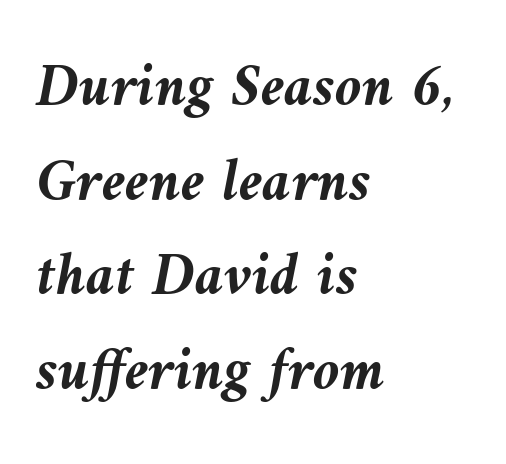
{"italic": "yes", "lean": "left", "slant_degrees": 9, "bold": "yes", "weight": "semibold", "width": "normal", "stroke_contrast": "medium", "x_height": "medium", "monospaced": "no", "underline": "no", "align": "left", "line_spacing": "normal", "line_spacing_ratio": 1.55, "letter_spacing": "normal", "letter_spacing_em": 0.0, "glyph_px": 61}
